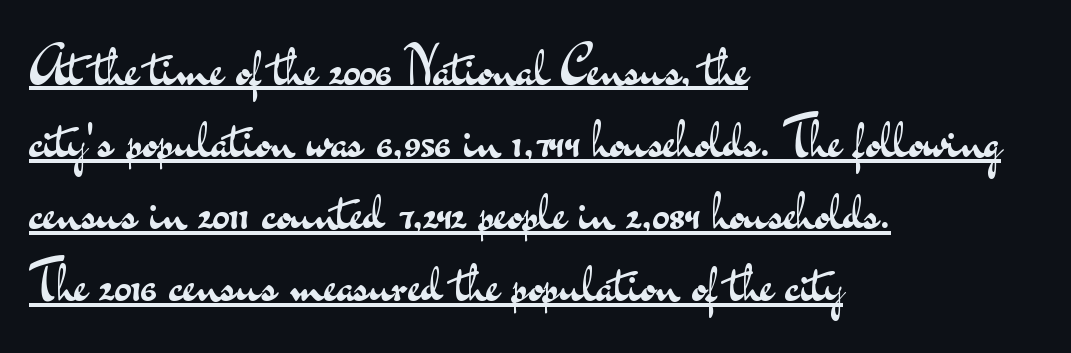
The image shows 53 px regular-weight, wide sans-serif type; set left-aligned, normal line spacing (1.36x), normal letter spacing, underlined; medium stroke contrast and a small x-height.
